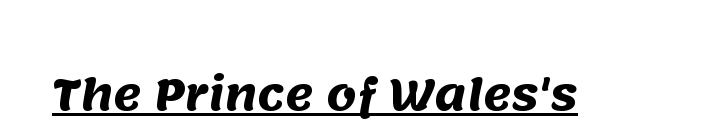
{"serif": "no", "bold": "yes", "weight": "heavy", "width": "normal", "stroke_contrast": "medium", "x_height": "large", "monospaced": "no", "underline": "yes", "letter_spacing": "normal", "letter_spacing_em": 0.0, "glyph_px": 43}
